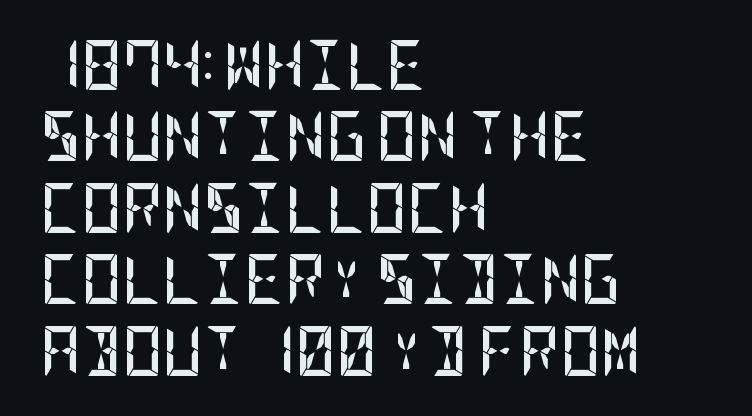
{"serif": "no", "italic": "no", "bold": "yes", "weight": "semibold", "width": "condensed", "stroke_contrast": "low", "x_height": "large", "underline": "no", "align": "left", "line_spacing": "normal", "line_spacing_ratio": 1.43, "letter_spacing": "normal", "letter_spacing_em": 0.0, "glyph_px": 50}
